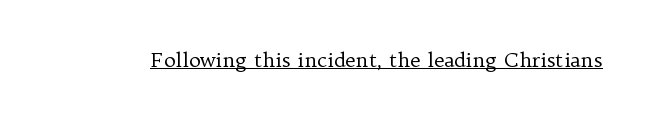
Q: Is the text bold? A: No.
Q: Is the text italic (slanted)? A: No, it is upright.
Q: Is the text underlined? A: Yes.
Q: Is the spacing between letters normal or unusually wide? A: Normal.
